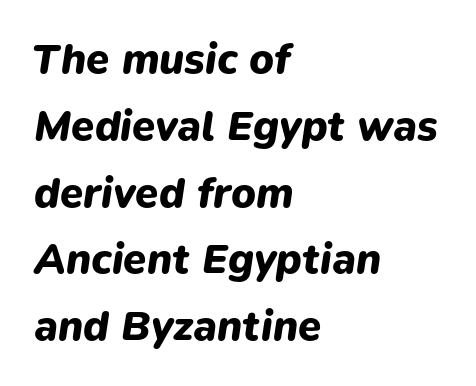
Descenders hang freely into open space. The font's italic variant was chosen for this text. Is this a fixed-width face? No — the glyphs have proportional, varying widths. Quick note: interline space is typical. There is no visible air inserted between adjacent glyphs. This rendering uses left alignment, leaving the right contour irregular.
